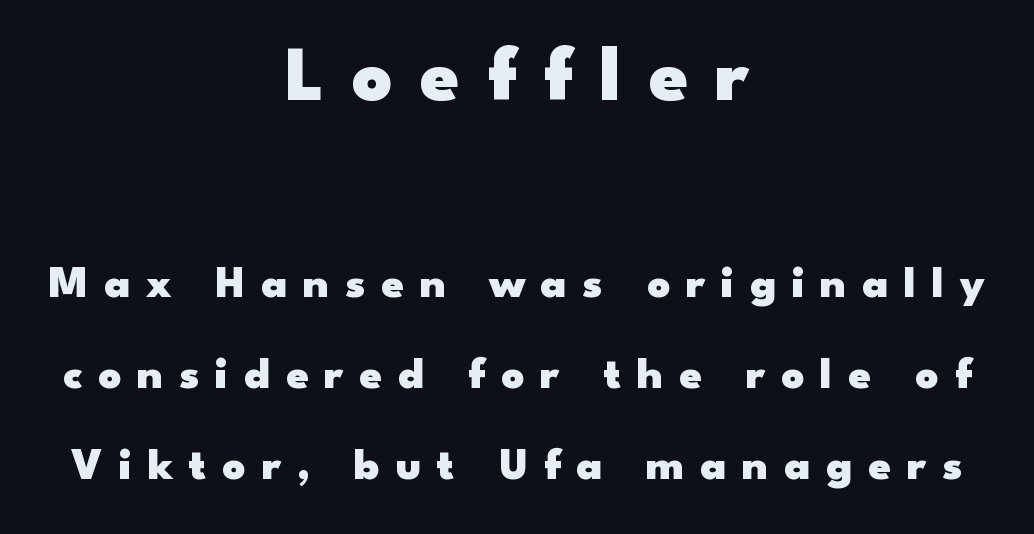
{"serif": "no", "italic": "no", "bold": "yes", "weight": "heavy", "width": "wide", "stroke_contrast": "low", "x_height": "small", "monospaced": "no", "underline": "no", "align": "center", "line_spacing": "loose", "line_spacing_ratio": 2.02, "letter_spacing": "wide", "letter_spacing_em": 0.35, "larger_block": "first", "size_ratio": 1.73, "glyph_px": 78}
